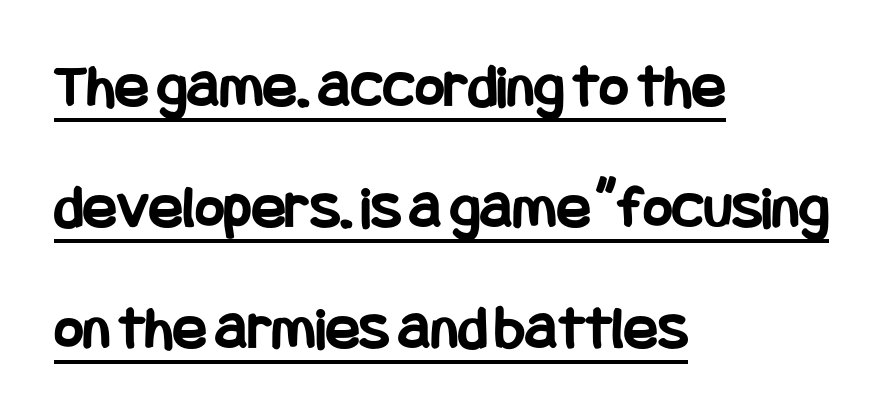
Unlike italic type, these characters show no tilt at all. Widely set lines give the paragraph a tall, airy silhouette. This rendering employs a face without finishing strokes, i.e., a sans-serif. Each line starts at the same left margin while the right side varies. The face used here appears with an underline applied.
